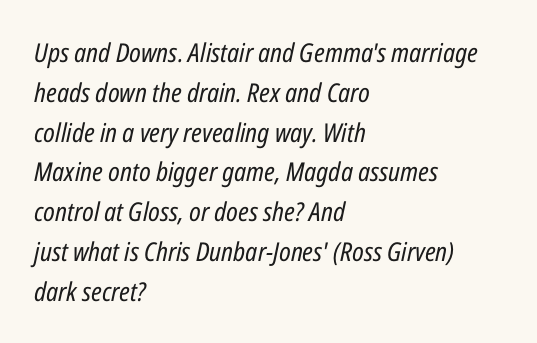
{"italic": "yes", "lean": "right", "slant_degrees": 12, "bold": "no", "underline": "no", "align": "left", "line_spacing": "normal", "line_spacing_ratio": 1.53, "letter_spacing": "normal", "letter_spacing_em": 0.0, "glyph_px": 26}
